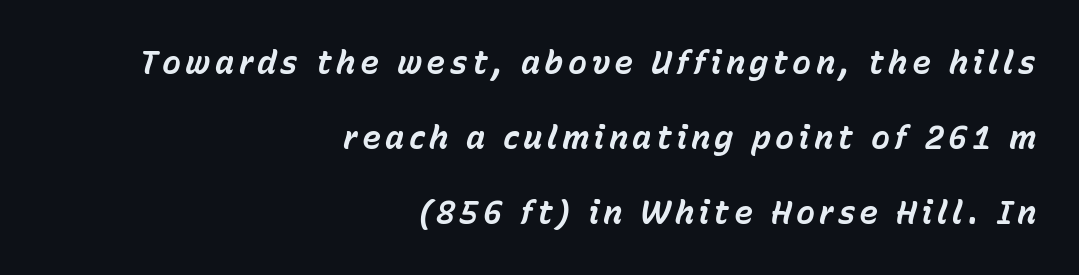
The image shows 32 px bold type, italic (leaning right); set right-aligned, loose line spacing (2.34x), not underlined; low stroke contrast and a medium x-height.
